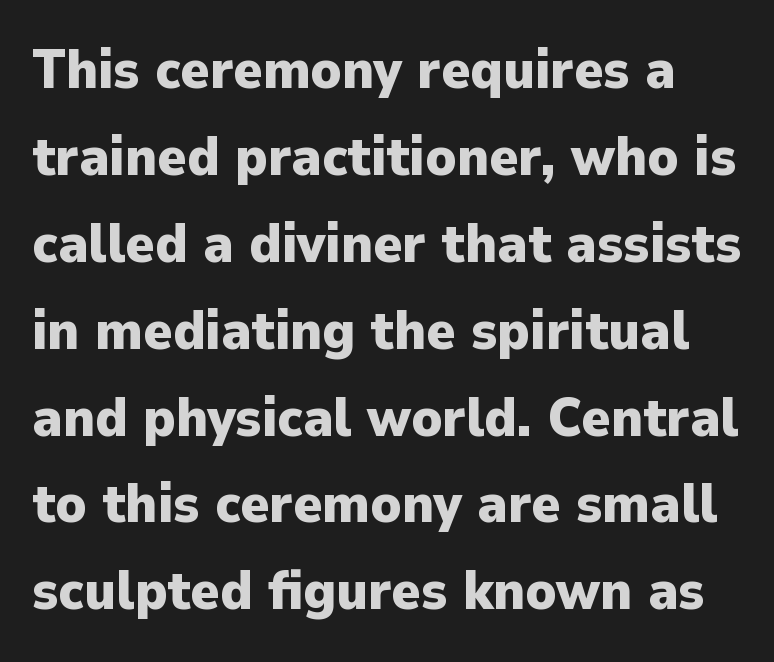
Q: Is the text bold? A: Yes.
Q: Is the text italic (slanted)? A: No, it is upright.
Q: Is the typeface a serif or a sans-serif typeface? A: Sans-serif.
Q: Is the text underlined? A: No.
Q: Is the spacing between letters normal or unusually wide? A: Normal.
Q: Is the spacing between lines tight, normal or loose? A: Normal.
Q: Width (condensed, normal, or wide)? A: Normal.
Q: Stroke contrast? A: Low.
Q: x-height? A: Medium.
Q: Monospaced? A: No.
